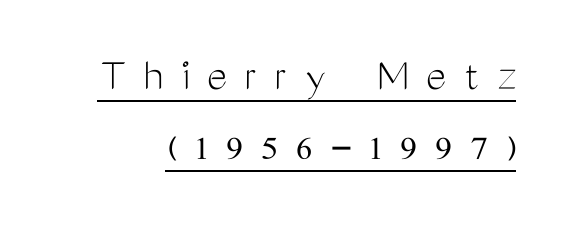
{"serif": "no", "italic": "no", "bold": "no", "weight": "light", "width": "condensed", "stroke_contrast": "medium", "x_height": "medium", "monospaced": "no", "underline": "yes", "line_spacing": "normal", "line_spacing_ratio": 1.47, "letter_spacing": "wide", "letter_spacing_em": 0.37, "glyph_px": 48}
